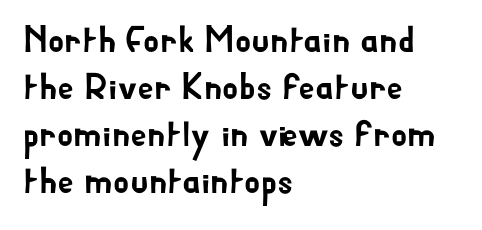
Q: Is the text italic (slanted)? A: No, it is upright.
Q: Is the typeface a serif or a sans-serif typeface? A: Sans-serif.
Q: Is the text underlined? A: No.
Q: How is the paragraph aligned? A: Left-aligned.
Q: Is the spacing between letters normal or unusually wide? A: Normal.
Q: Is the spacing between lines tight, normal or loose? A: Normal.
Q: Width (condensed, normal, or wide)? A: Normal.
Q: Stroke contrast? A: Low.
Q: x-height? A: Small.
Q: Monospaced? A: No.
